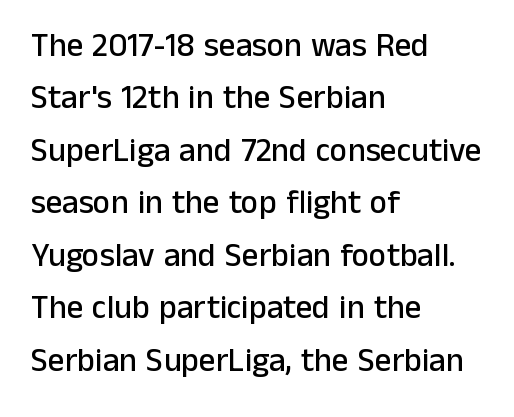
Q: Is the text italic (slanted)? A: No, it is upright.
Q: Is the typeface a serif or a sans-serif typeface? A: Sans-serif.
Q: Is the text underlined? A: No.
Q: How is the paragraph aligned? A: Left-aligned.
Q: Is the spacing between letters normal or unusually wide? A: Normal.
Q: Is the spacing between lines tight, normal or loose? A: Normal.
Q: Width (condensed, normal, or wide)? A: Normal.
Q: Stroke contrast? A: Low.
Q: x-height? A: Medium.
Q: Monospaced? A: No.
